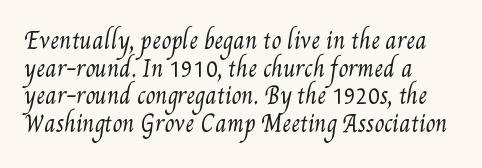
The image shows 22 px text type; set left-aligned, normal line spacing (1.26x), normal letter spacing, not underlined.
